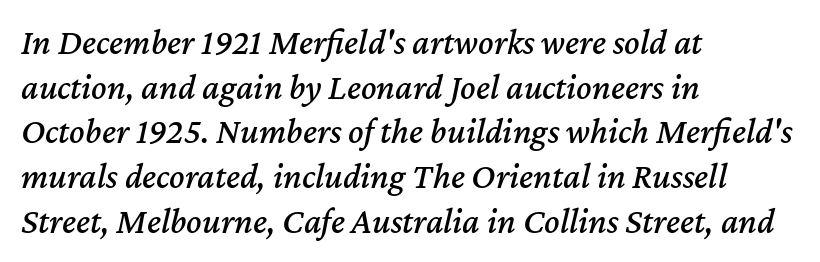
Check under the words: just untouched page. Horizontally, the lines are justified to the leading edge only. Posture: slanted. Think of a printed novel: that variable character pitch is what you see here. Glyph-to-glyph distance matches everyday printed text.
